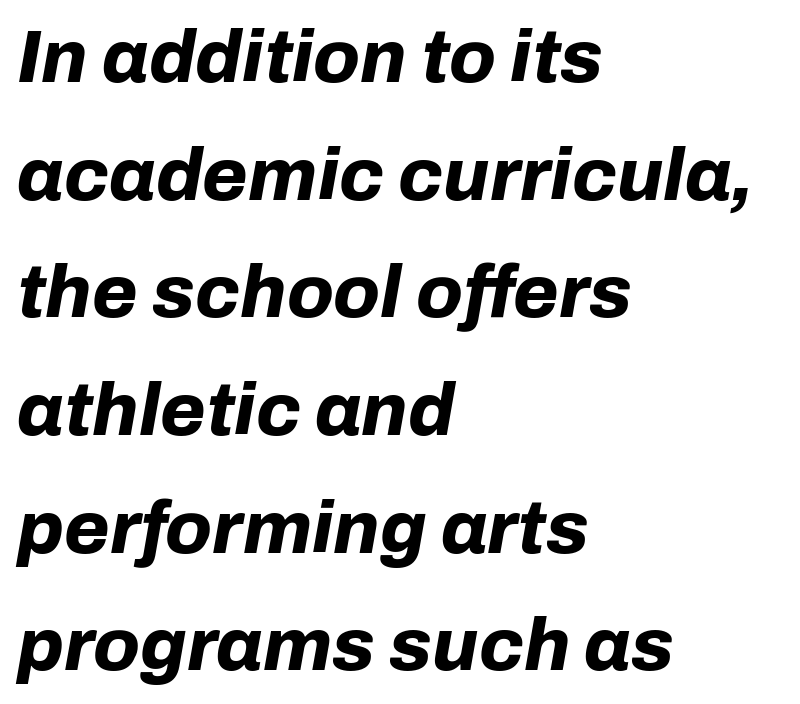
The image shows 74 px bold type, italic (leaning right); set left-aligned, normal line spacing (1.59x), normal letter spacing, not underlined; low stroke contrast and a medium x-height.
